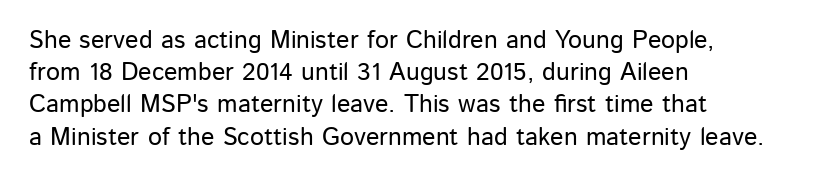
{"italic": "no", "underline": "no", "align": "left", "line_spacing": "normal", "line_spacing_ratio": 1.29, "letter_spacing": "normal", "letter_spacing_em": 0.0, "glyph_px": 25}
